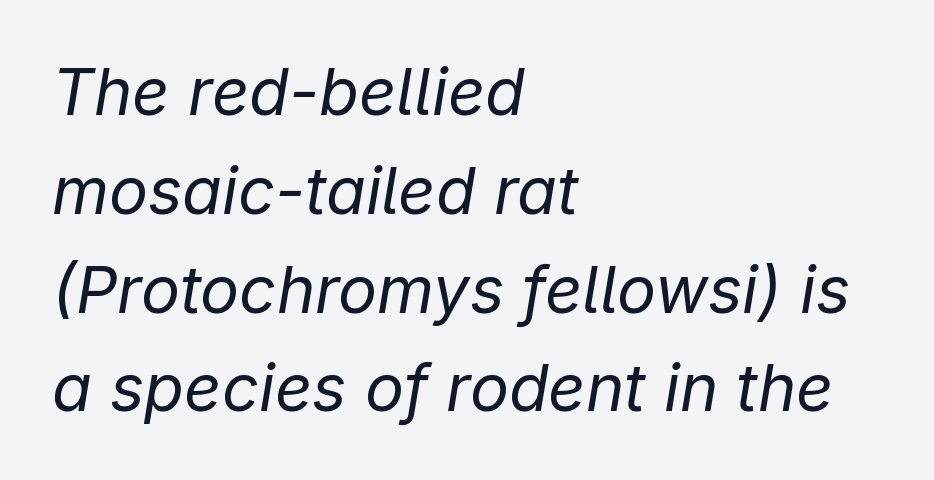
This sample uses an oblique cut, with every glyph tilted off the vertical. Vertically, the passage feels balanced, rows spaced as you'd expect. Has an underline been added? It has not. Ink coverage per letter is moderate at most. Proportional: the letters do not fall into vertical columns.
